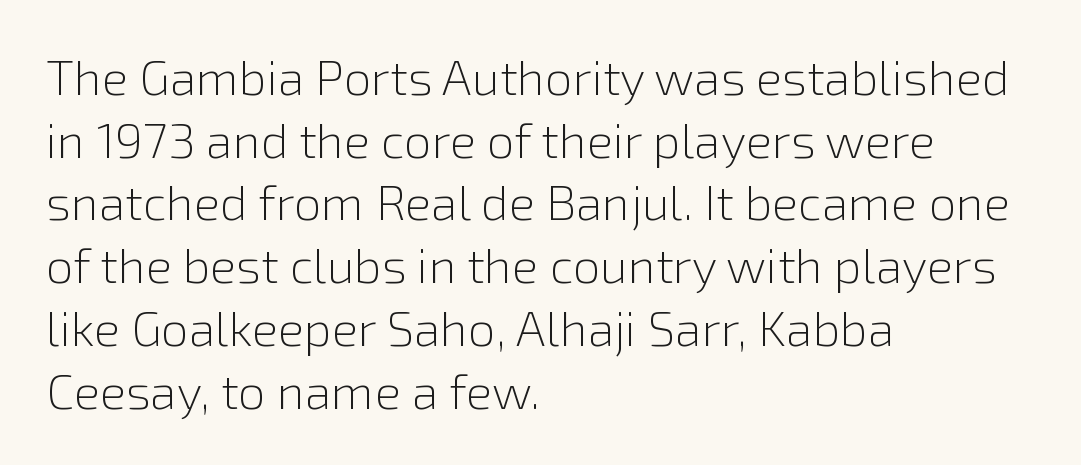
The image shows 49 px light sans-serif type, upright; set left-aligned, normal line spacing (1.28x), normal letter spacing, not underlined; low stroke contrast and a medium x-height.
